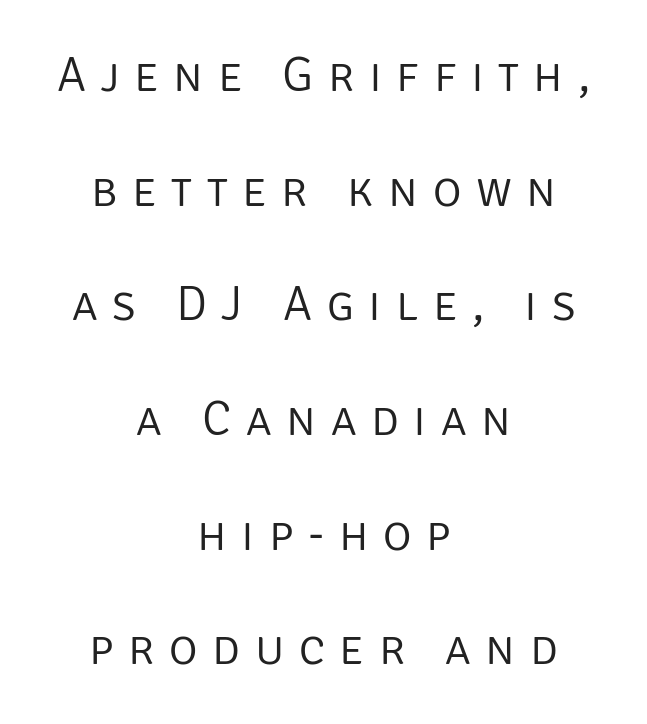
Does the lettering tilt? It doesn't — this is upright. This rendering uses center alignment, leaving both contours irregular but symmetric. Rule under the text: the space is simply empty. On a weight scale, this lands at 450 or below. Do the characters align in a grid? No, the font is proportional. Is the letter spacing exaggerated? Yes — the characters are pushed far apart.
